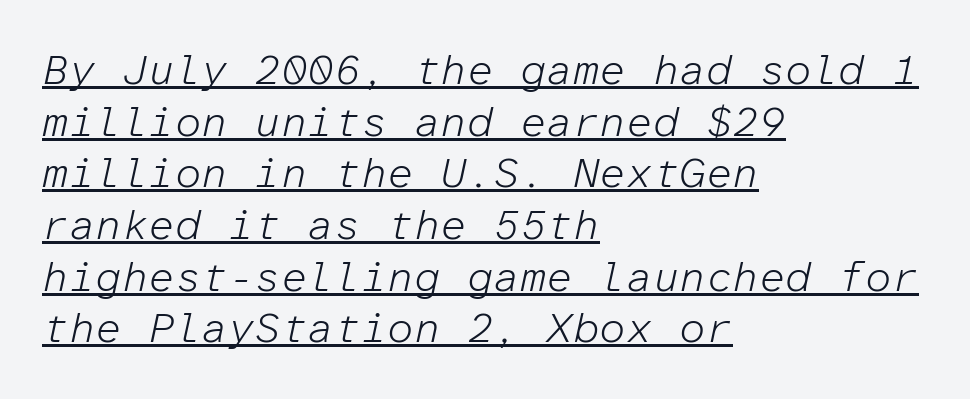
Honestly, the letter spacing is just normal — you wouldn't notice it. The passage shown is not bold in any degree. Underline: present. These lines stack with their left ends in a neat column. The face used here has a pronounced slope to its letters. These lines are rendered in a fixed-pitch font.
